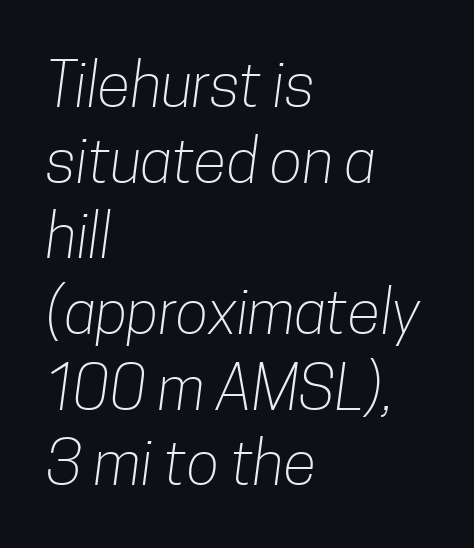
Q: Is the text bold? A: No.
Q: Is the typeface a serif or a sans-serif typeface? A: Sans-serif.
Q: Is the text underlined? A: No.
Q: How is the paragraph aligned? A: Left-aligned.
Q: Is the spacing between letters normal or unusually wide? A: Normal.
Q: Width (condensed, normal, or wide)? A: Condensed.
Q: Stroke contrast? A: Low.
Q: x-height? A: Medium.
Q: Monospaced? A: No.
